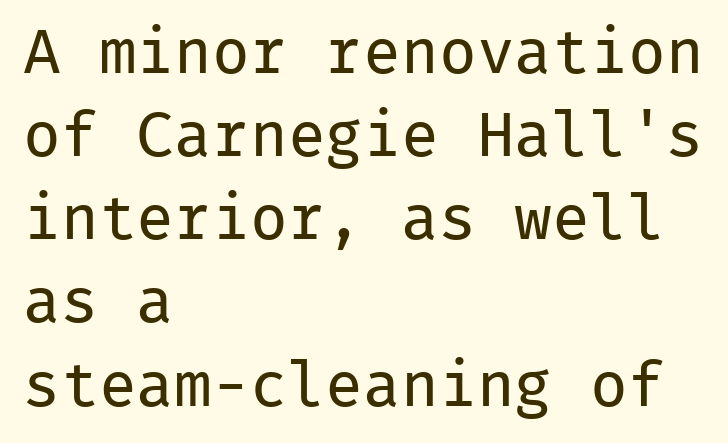
{"serif": "no", "italic": "no", "bold": "no", "weight": "regular", "width": "normal", "stroke_contrast": "low", "x_height": "medium", "monospaced": "yes", "underline": "no", "align": "left", "line_spacing": "normal", "line_spacing_ratio": 1.32, "letter_spacing": "normal", "letter_spacing_em": 0.0, "glyph_px": 63}
